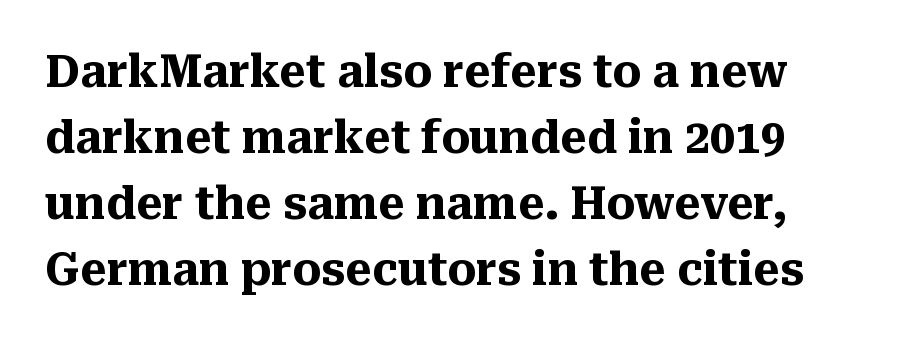
The image shows 45 px heavy serif type, upright; set normal line spacing (1.47x), normal letter spacing, not underlined; medium stroke contrast and a medium x-height.
